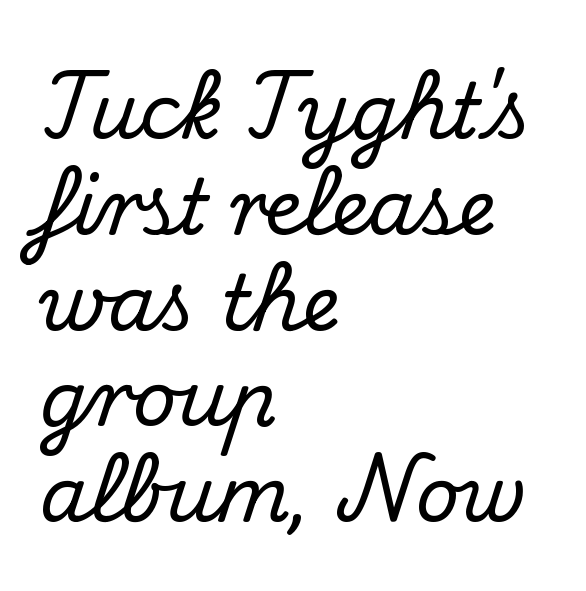
{"serif": "yes", "width": "normal", "stroke_contrast": "medium", "x_height": "small", "monospaced": "no", "underline": "no", "align": "left", "line_spacing": "normal", "line_spacing_ratio": 1.26, "letter_spacing": "normal", "letter_spacing_em": 0.0, "glyph_px": 76}
